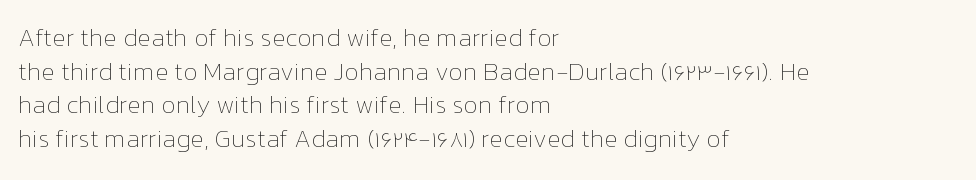
Q: Is the text bold? A: No.
Q: Is the text italic (slanted)? A: No, it is upright.
Q: Is the text underlined? A: No.
Q: How is the paragraph aligned? A: Left-aligned.
Q: Is the spacing between letters normal or unusually wide? A: Normal.
Q: Is the spacing between lines tight, normal or loose? A: Normal.
